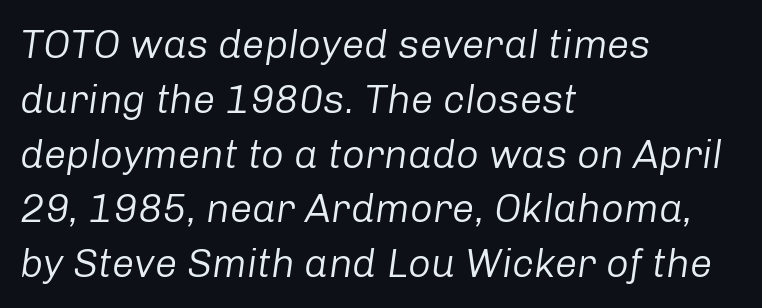
Q: Is the text bold? A: No.
Q: Is the text italic (slanted)? A: Yes, it leans right by about 8 degrees.
Q: Is the text underlined? A: No.
Q: How is the paragraph aligned? A: Left-aligned.
Q: Is the spacing between letters normal or unusually wide? A: Normal.
Q: Is the spacing between lines tight, normal or loose? A: Normal.
Q: Width (condensed, normal, or wide)? A: Normal.
Q: Stroke contrast? A: Low.
Q: x-height? A: Medium.
Q: Monospaced? A: No.
